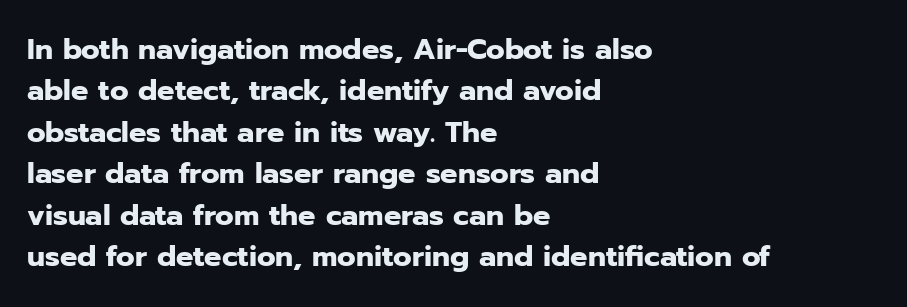
{"serif": "no", "italic": "no", "bold": "yes", "weight": "heavy", "width": "normal", "stroke_contrast": "low", "x_height": "medium", "monospaced": "no", "underline": "no", "align": "left", "line_spacing": "normal", "line_spacing_ratio": 1.43, "letter_spacing": "normal", "letter_spacing_em": 0.0, "glyph_px": 29}
